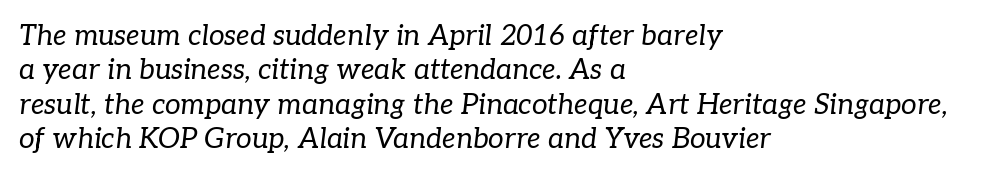
{"serif": "yes", "italic": "yes", "lean": "right", "slant_degrees": 7, "bold": "no", "weight": "regular", "width": "normal", "stroke_contrast": "low", "x_height": "medium", "monospaced": "no", "underline": "no", "align": "left", "line_spacing_ratio": 1.23, "letter_spacing": "normal", "letter_spacing_em": 0.0, "glyph_px": 28}
